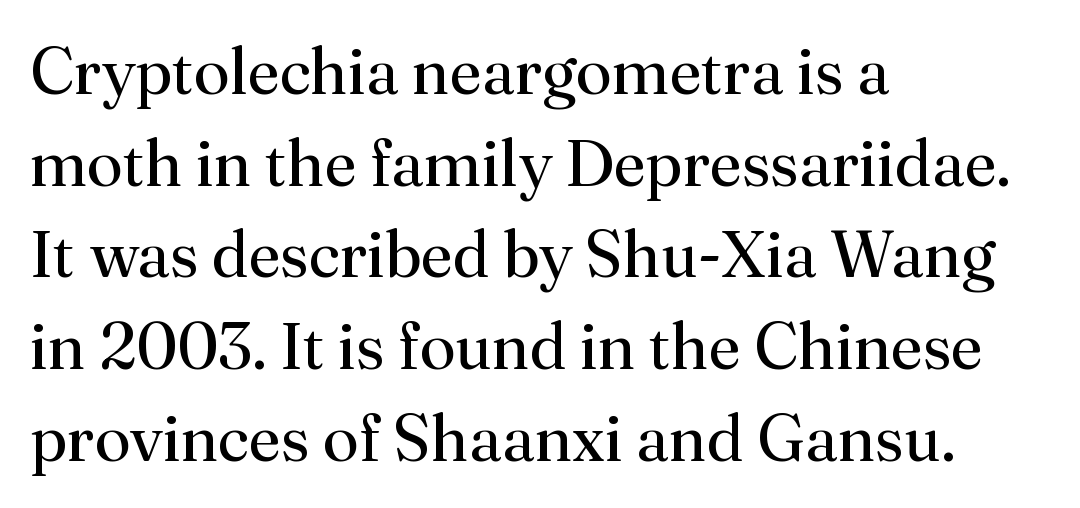
The lines in this sample share a left origin and differ only in where they stop. Students, note that the glyphs here touch the page at normal intervals. Every character sits straight up, as roman type does. Only glyphs here, with clear space below each row.
